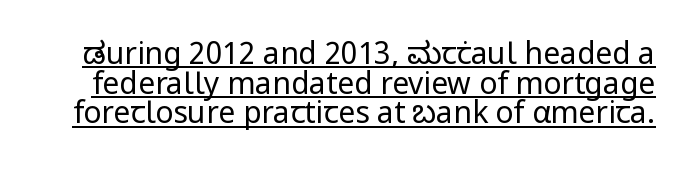
The weight tops out at a normal text grade. Vertical spacing — tight. The passage shown is underscored from start to finish. Tall strokes in this sample are plumb rather than angled. This sample has the flowing, uneven cadence of proportional lettering. The face used here is a sans, in the tradition of grotesques and geometrics.
